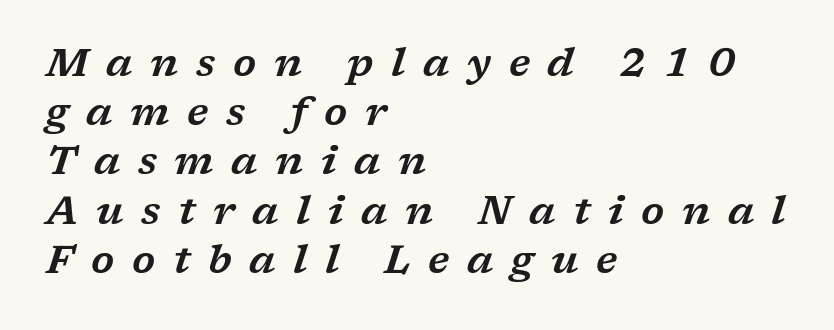
Q: Is the text italic (slanted)? A: Yes, it leans right by about 17 degrees.
Q: Is the typeface a serif or a sans-serif typeface? A: Serif.
Q: Is the text underlined? A: No.
Q: How is the paragraph aligned? A: Left-aligned.
Q: Is the spacing between letters normal or unusually wide? A: Unusually wide.
Q: Width (condensed, normal, or wide)? A: Wide.
Q: Stroke contrast? A: Low.
Q: x-height? A: Medium.
Q: Monospaced? A: No.
